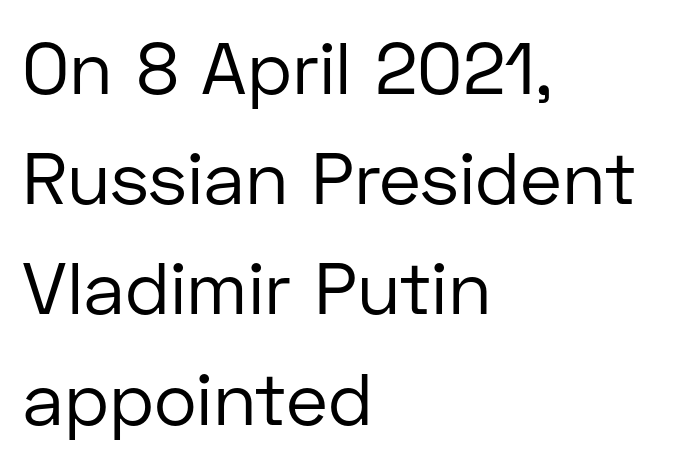
Q: Is the text bold? A: No.
Q: Is the text italic (slanted)? A: No, it is upright.
Q: Is the typeface a serif or a sans-serif typeface? A: Sans-serif.
Q: Is the text underlined? A: No.
Q: How is the paragraph aligned? A: Left-aligned.
Q: Is the spacing between letters normal or unusually wide? A: Normal.
Q: Is the spacing between lines tight, normal or loose? A: Normal.
Q: Width (condensed, normal, or wide)? A: Normal.
Q: Stroke contrast? A: Low.
Q: x-height? A: Medium.
Q: Monospaced? A: No.
